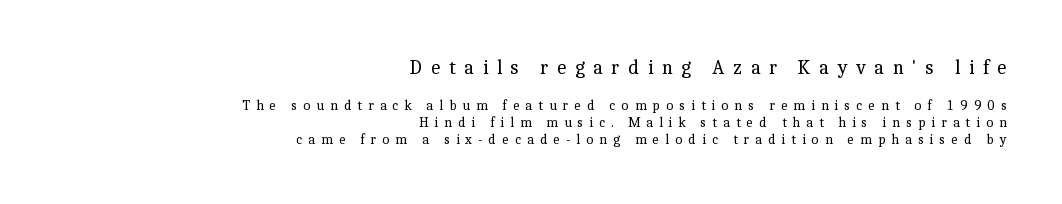
{"italic": "no", "bold": "no", "underline": "no", "align": "right", "line_spacing_ratio": 1.23, "letter_spacing": "wide", "letter_spacing_em": 0.42, "larger_block": "first", "size_ratio": 1.43, "glyph_px": 20}
